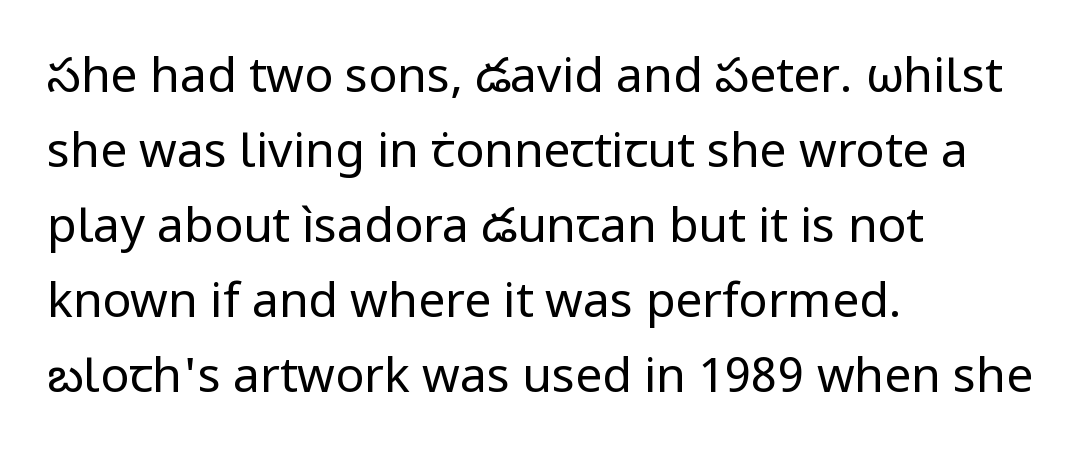
The image shows 48 px regular-weight sans-serif type, upright; set left-aligned, normal line spacing (1.56x), normal letter spacing, not underlined; low stroke contrast and a medium x-height.
